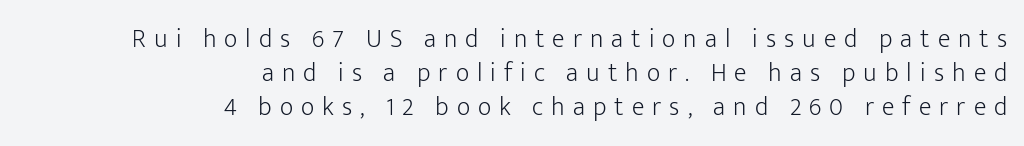
Q: Is the text bold? A: No.
Q: Is the text italic (slanted)? A: No, it is upright.
Q: Is the text underlined? A: No.
Q: How is the paragraph aligned? A: Right-aligned.
Q: Is the spacing between letters normal or unusually wide? A: Unusually wide.
Q: Is the spacing between lines tight, normal or loose? A: Normal.
